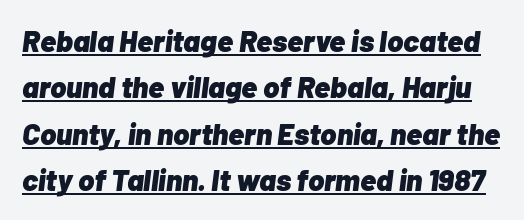
Q: Is the text bold? A: Yes.
Q: Is the text italic (slanted)? A: Yes, it leans right by about 7 degrees.
Q: Is the text underlined? A: Yes.
Q: Is the spacing between letters normal or unusually wide? A: Normal.
Q: Is the spacing between lines tight, normal or loose? A: Normal.
Q: Width (condensed, normal, or wide)? A: Normal.
Q: Stroke contrast? A: Low.
Q: x-height? A: Medium.
Q: Monospaced? A: No.
